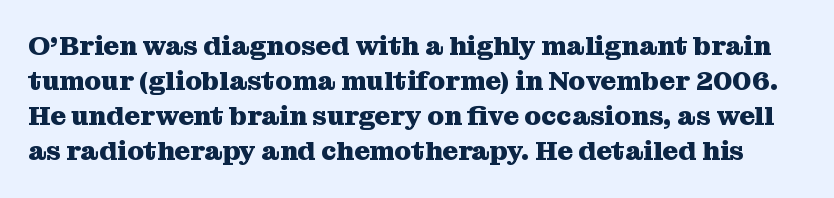
The image shows 27 px bold type, upright; set normal line spacing (1.3x), normal letter spacing, not underlined.
